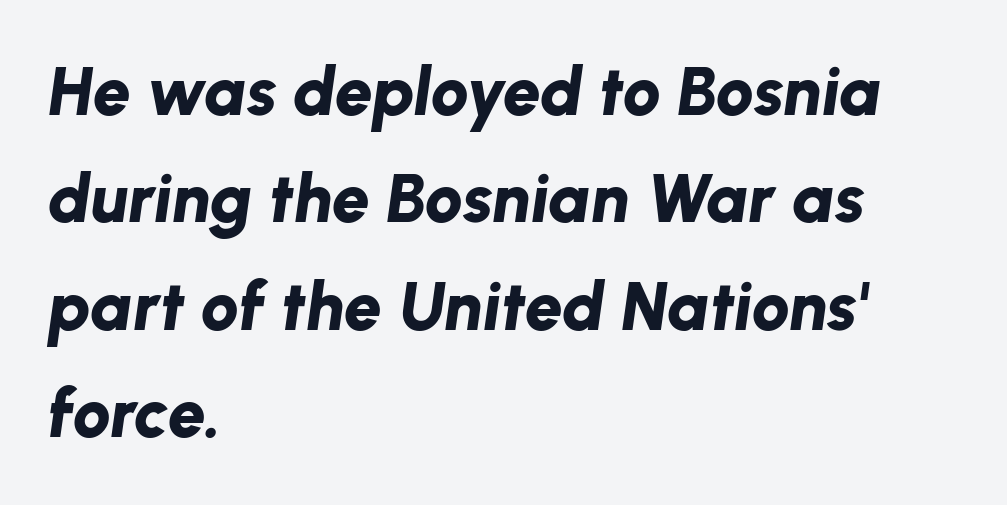
Q: Is the text bold? A: Yes.
Q: Is the text italic (slanted)? A: Yes, it leans right by about 8 degrees.
Q: Is the text underlined? A: No.
Q: How is the paragraph aligned? A: Left-aligned.
Q: Is the spacing between letters normal or unusually wide? A: Normal.
Q: Is the spacing between lines tight, normal or loose? A: Normal.
Q: Width (condensed, normal, or wide)? A: Normal.
Q: Stroke contrast? A: Low.
Q: x-height? A: Medium.
Q: Monospaced? A: No.
